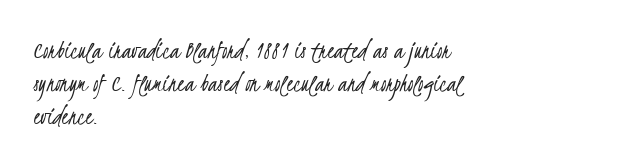
The image shows 27 px text type; set left-aligned, line spacing 1.23x, normal letter spacing, not underlined.
